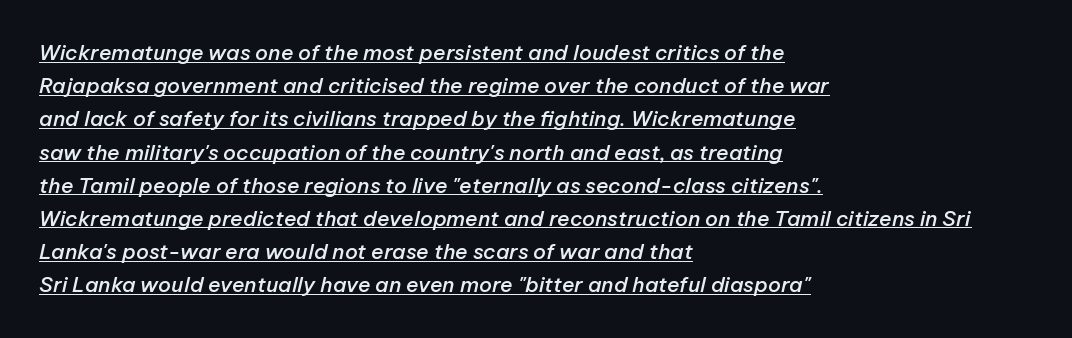
Baseline-to-baseline distance is the conventional proportion of letter height. The typesetting leans somewhat heavy: a semibold. This is oblique type, the kind used for emphasis or titles. A typesetter would call this zero additional tracking. A baseline rule has been typeset under these characters.
